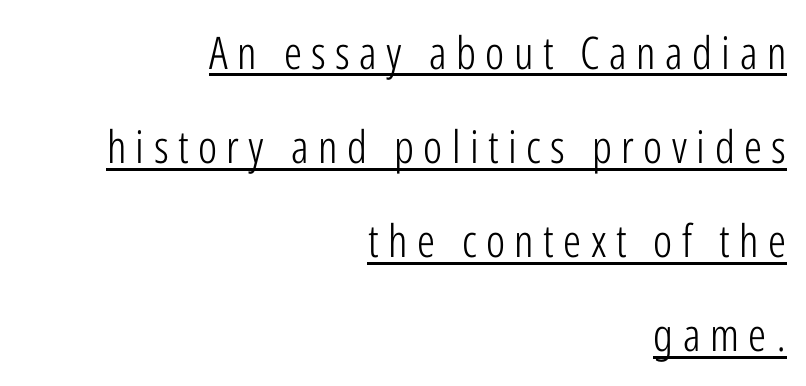
This sample uses a sans-serif face. The ragged edge is on the left, which tells us the setting is flush right. Varying glyph widths throughout — classic text-font behaviour. The characters are drawn with everyday or finer stroke widths. These characters rest on top of a visible drawn line.
